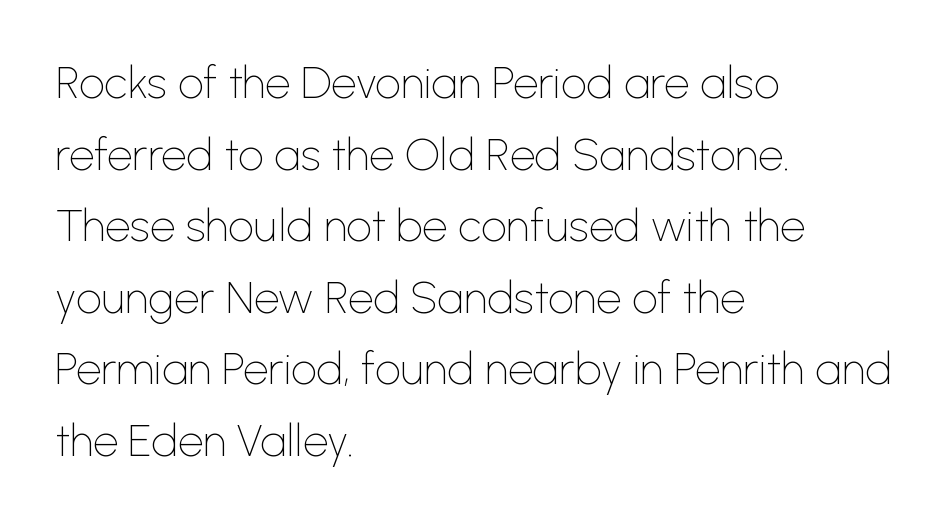
Q: Is the text bold? A: No.
Q: Is the text italic (slanted)? A: No, it is upright.
Q: Is the typeface a serif or a sans-serif typeface? A: Sans-serif.
Q: Is the text underlined? A: No.
Q: How is the paragraph aligned? A: Left-aligned.
Q: Is the spacing between letters normal or unusually wide? A: Normal.
Q: Is the spacing between lines tight, normal or loose? A: Normal.
Q: Width (condensed, normal, or wide)? A: Normal.
Q: Stroke contrast? A: Low.
Q: x-height? A: Medium.
Q: Monospaced? A: No.
